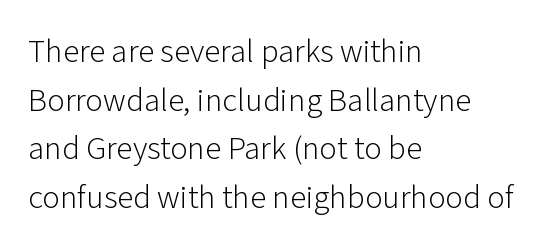
The image shows 33 px light sans-serif type, upright; set left-aligned, normal line spacing (1.47x), normal letter spacing, not underlined; low stroke contrast and a medium x-height.
